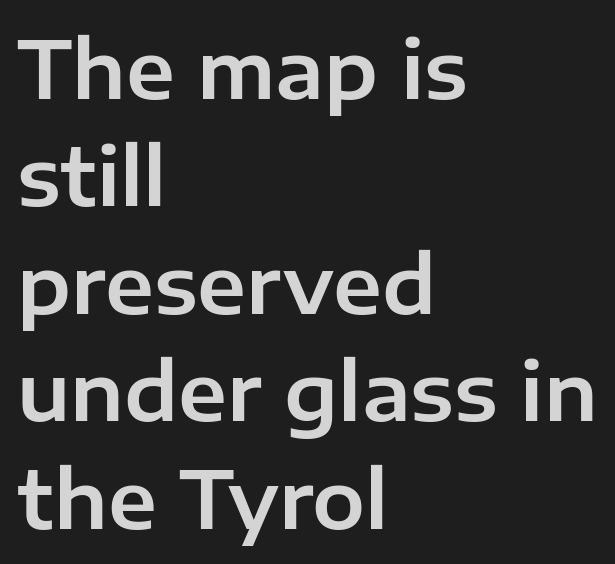
{"serif": "no", "italic": "no", "width": "normal", "stroke_contrast": "low", "x_height": "medium", "monospaced": "no", "underline": "no", "align": "left", "line_spacing": "normal", "line_spacing_ratio": 1.36, "letter_spacing": "normal", "letter_spacing_em": 0.0, "glyph_px": 79}
